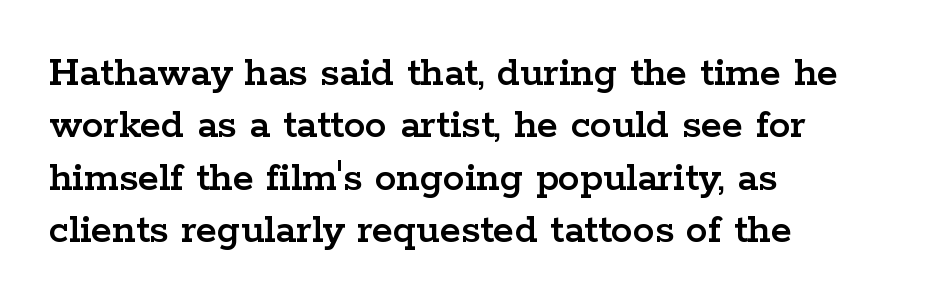
Q: Is the text italic (slanted)? A: No, it is upright.
Q: Is the typeface a serif or a sans-serif typeface? A: Serif.
Q: Is the text underlined? A: No.
Q: How is the paragraph aligned? A: Left-aligned.
Q: Is the spacing between letters normal or unusually wide? A: Normal.
Q: Width (condensed, normal, or wide)? A: Wide.
Q: Stroke contrast? A: Low.
Q: x-height? A: Medium.
Q: Monospaced? A: No.
